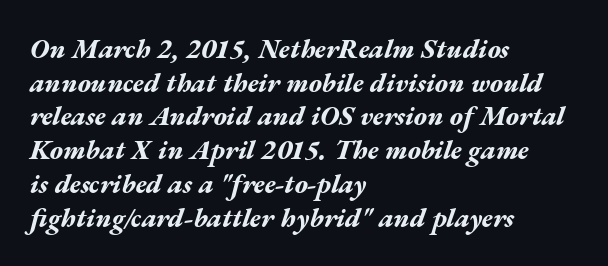
The image shows 27 px bold type, italic (leaning right); set left-aligned, normal line spacing (1.25x), normal letter spacing, not underlined.
